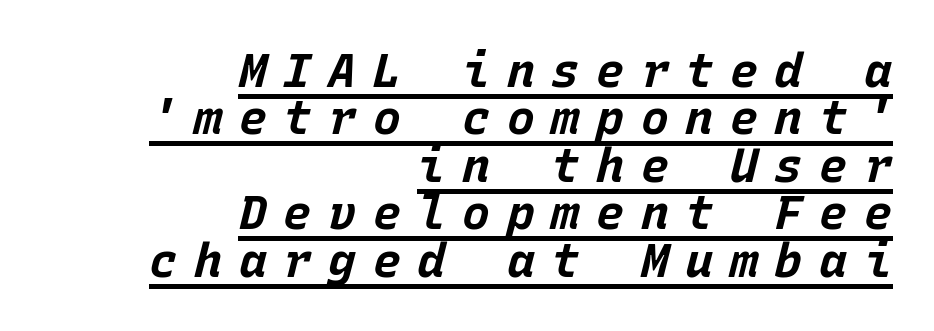
{"italic": "yes", "lean": "right", "slant_degrees": 15, "bold": "yes", "weight": "bold", "width": "normal", "stroke_contrast": "low", "x_height": "large", "monospaced": "yes", "underline": "yes", "align": "right", "line_spacing": "tight", "line_spacing_ratio": 1.01, "letter_spacing": "wide", "letter_spacing_em": 0.35, "glyph_px": 47}
